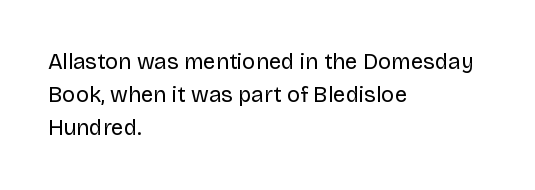
Q: Is the text bold? A: No.
Q: Is the text italic (slanted)? A: No, it is upright.
Q: Is the text underlined? A: No.
Q: How is the paragraph aligned? A: Left-aligned.
Q: Is the spacing between letters normal or unusually wide? A: Normal.
Q: Is the spacing between lines tight, normal or loose? A: Normal.
